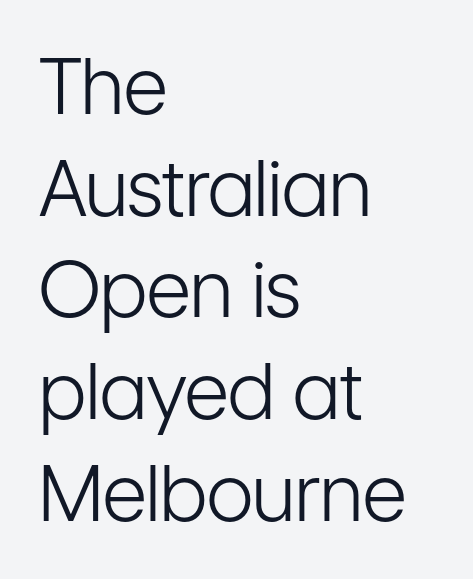
Q: Is the text bold? A: No.
Q: Is the text italic (slanted)? A: No, it is upright.
Q: Is the typeface a serif or a sans-serif typeface? A: Sans-serif.
Q: Is the text underlined? A: No.
Q: How is the paragraph aligned? A: Left-aligned.
Q: Is the spacing between letters normal or unusually wide? A: Normal.
Q: Is the spacing between lines tight, normal or loose? A: Normal.
Q: Width (condensed, normal, or wide)? A: Condensed.
Q: Stroke contrast? A: Low.
Q: x-height? A: Medium.
Q: Monospaced? A: No.
